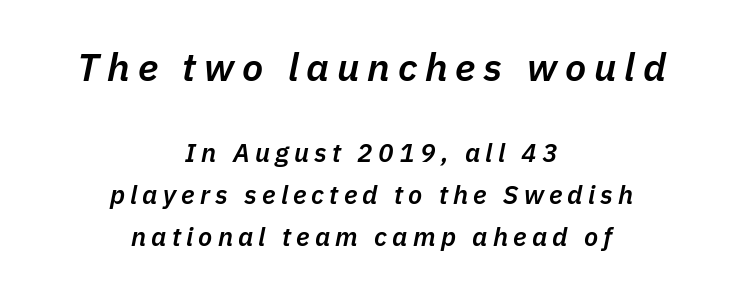
{"italic": "yes", "lean": "right", "slant_degrees": 11, "bold": "semi", "weight": "semibold", "width": "normal", "stroke_contrast": "low", "x_height": "medium", "monospaced": "no", "underline": "no", "align": "center", "line_spacing": "normal", "line_spacing_ratio": 1.61, "letter_spacing": "wide", "letter_spacing_em": 0.2, "larger_block": "first", "size_ratio": 1.5, "glyph_px": 39}
